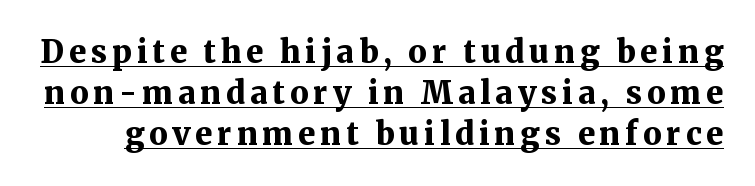
Q: Is the text bold? A: Yes.
Q: Is the text italic (slanted)? A: No, it is upright.
Q: Is the typeface a serif or a sans-serif typeface? A: Serif.
Q: Is the text underlined? A: Yes.
Q: Is the spacing between lines tight, normal or loose? A: Normal.
Q: Width (condensed, normal, or wide)? A: Normal.
Q: Stroke contrast? A: Medium.
Q: x-height? A: Medium.
Q: Monospaced? A: No.
